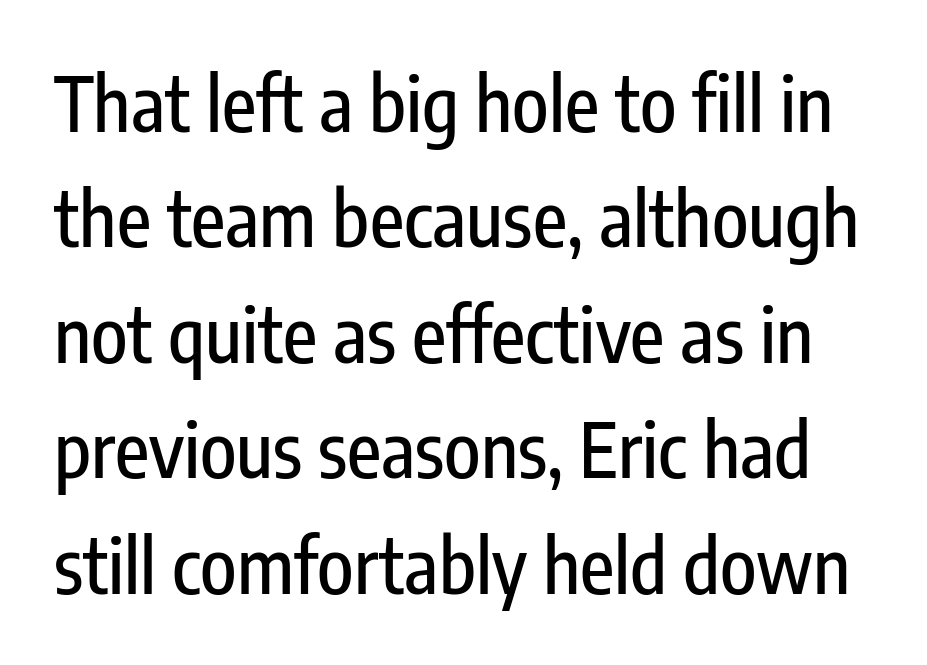
Q: Is the text italic (slanted)? A: No, it is upright.
Q: Is the typeface a serif or a sans-serif typeface? A: Sans-serif.
Q: Is the text underlined? A: No.
Q: Is the spacing between letters normal or unusually wide? A: Normal.
Q: Is the spacing between lines tight, normal or loose? A: Normal.
Q: Width (condensed, normal, or wide)? A: Condensed.
Q: Stroke contrast? A: Low.
Q: x-height? A: Medium.
Q: Monospaced? A: No.
